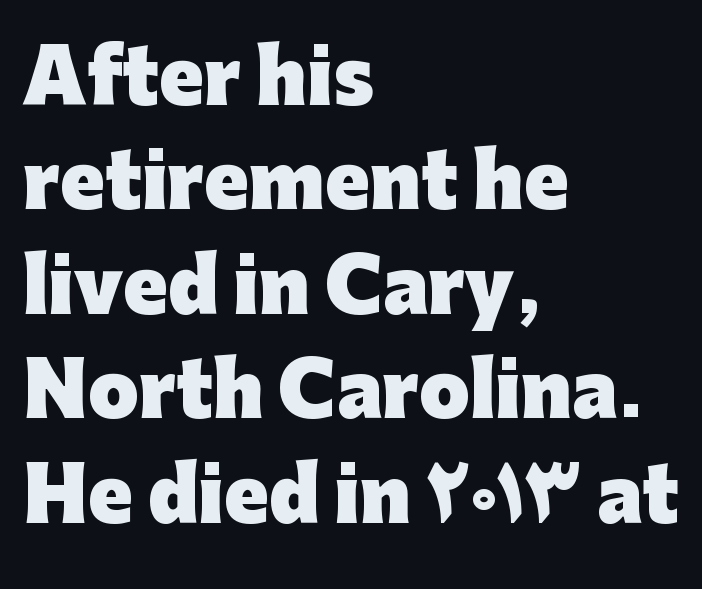
The image shows 73 px heavy sans-serif type, upright; set left-aligned, normal line spacing (1.43x), normal letter spacing, not underlined; low stroke contrast and a medium x-height.
